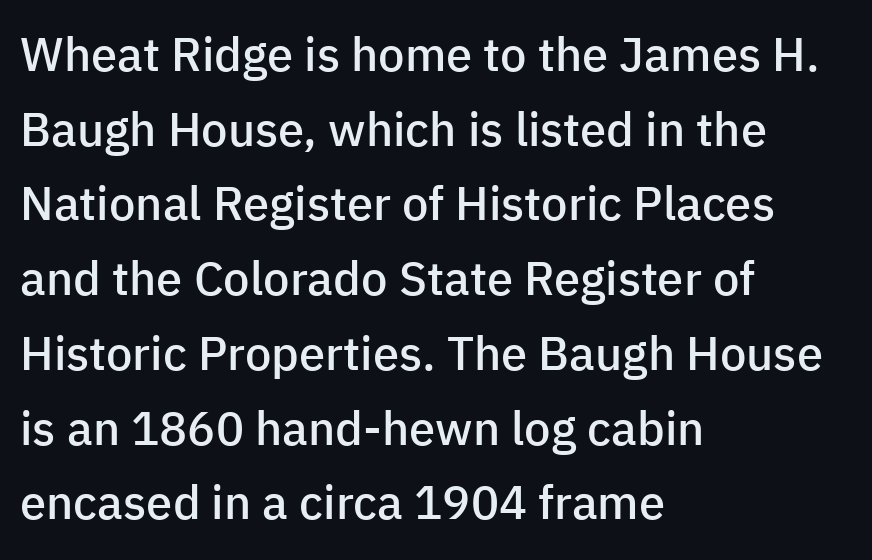
{"serif": "no", "italic": "no", "bold": "semi", "weight": "semibold", "width": "normal", "stroke_contrast": "low", "x_height": "medium", "monospaced": "no", "underline": "no", "align": "left", "line_spacing": "normal", "line_spacing_ratio": 1.59, "letter_spacing": "normal", "letter_spacing_em": 0.0, "glyph_px": 47}
